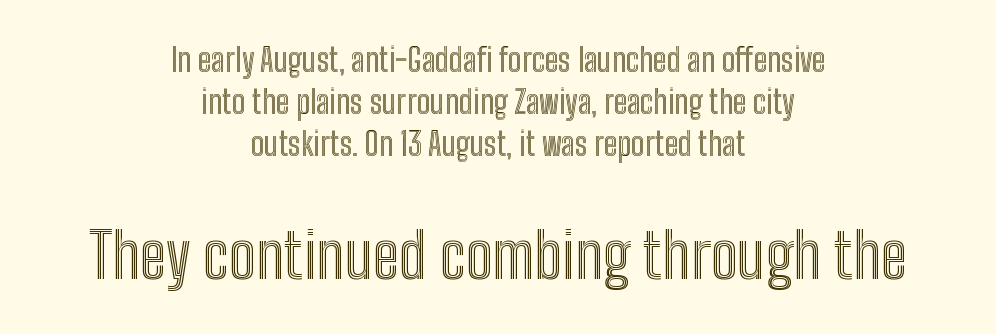
The image shows 63 px condensed type, upright; set centered, normal line spacing (1.32x), normal letter spacing, not underlined; the second (bottom) block is 1.97x larger; a medium x-height.
